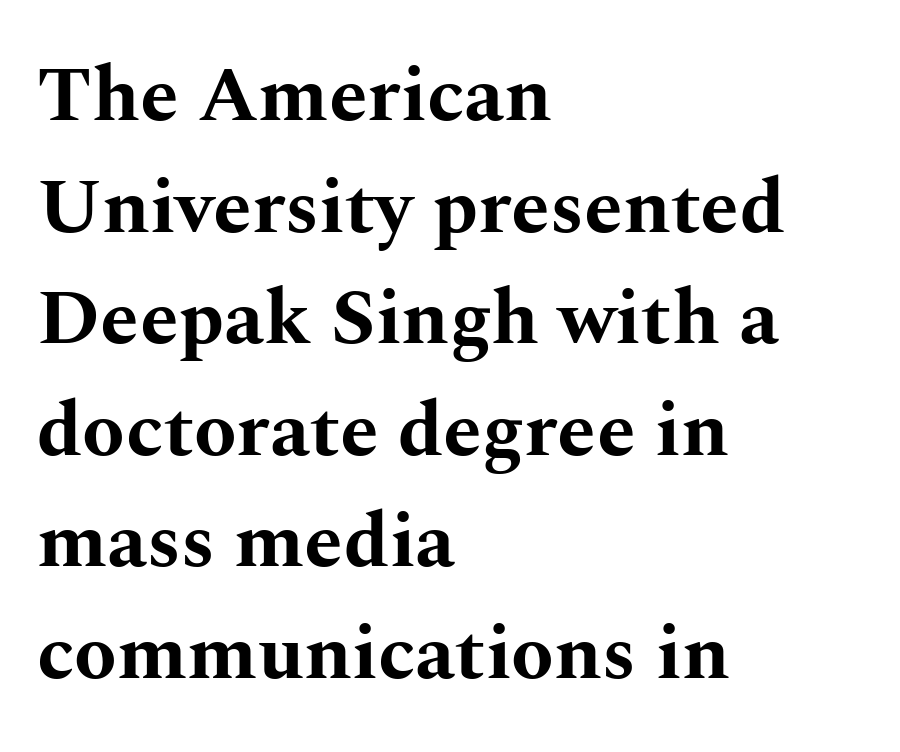
The image shows 78 px bold, wide serif type, upright; set left-aligned, normal line spacing (1.43x), normal letter spacing, not underlined; medium stroke contrast and a medium x-height.
